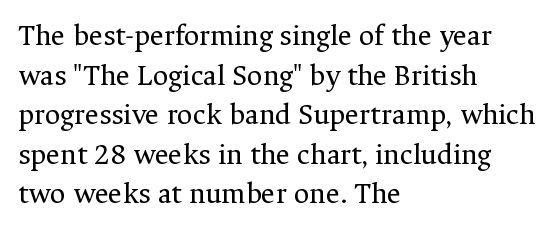
A typesetter would call this zero additional tracking. The passage shown is typeset with a serif family. No italicization has been applied; the sample stays upright. This rendering features lettering with no underline.
